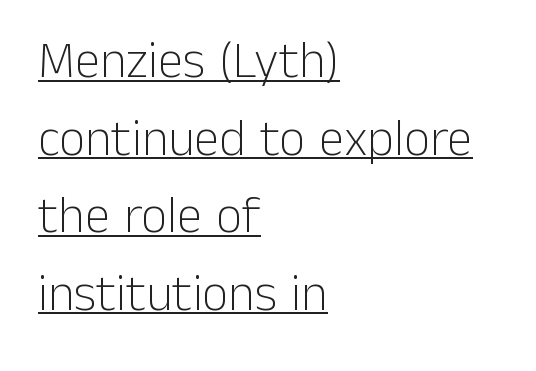
Q: Is the text bold? A: No.
Q: Is the text italic (slanted)? A: No, it is upright.
Q: Is the typeface a serif or a sans-serif typeface? A: Sans-serif.
Q: Is the text underlined? A: Yes.
Q: How is the paragraph aligned? A: Left-aligned.
Q: Is the spacing between letters normal or unusually wide? A: Normal.
Q: Is the spacing between lines tight, normal or loose? A: Normal.
Q: Width (condensed, normal, or wide)? A: Normal.
Q: Stroke contrast? A: Low.
Q: x-height? A: Medium.
Q: Monospaced? A: No.
